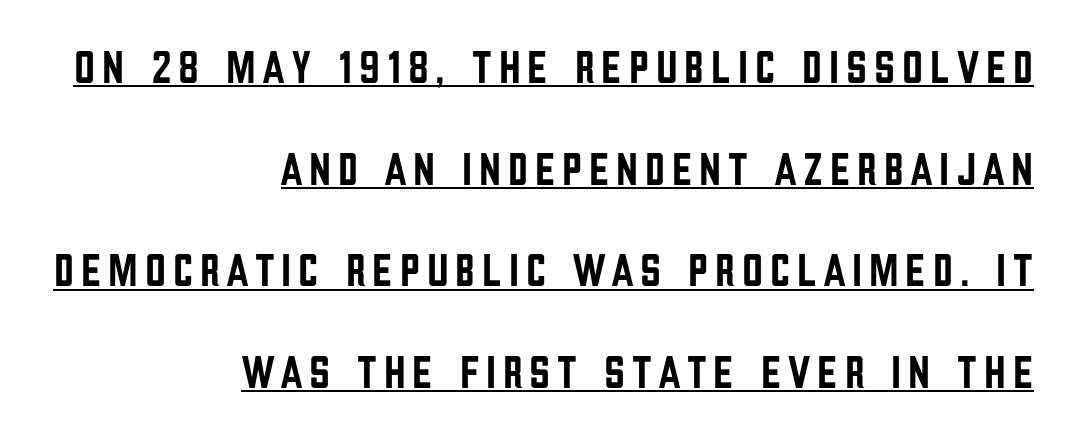
Q: Is the text italic (slanted)? A: No, it is upright.
Q: Is the typeface a serif or a sans-serif typeface? A: Sans-serif.
Q: Is the text underlined? A: Yes.
Q: How is the paragraph aligned? A: Right-aligned.
Q: Is the spacing between lines tight, normal or loose? A: Loose.
Q: Width (condensed, normal, or wide)? A: Condensed.
Q: Stroke contrast? A: Low.
Q: x-height? A: Large.
Q: Monospaced? A: No.
